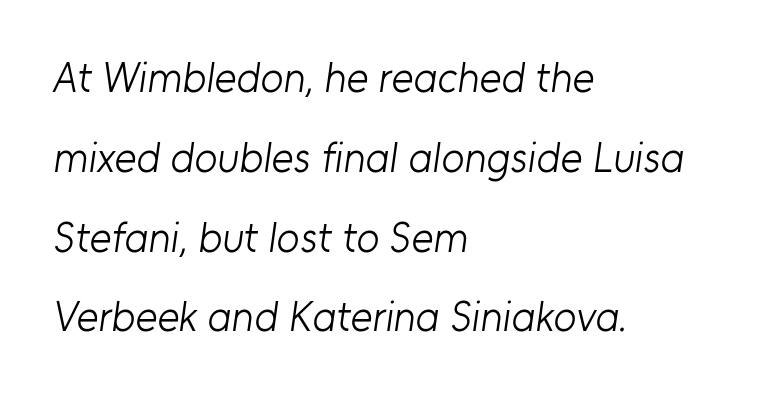
{"serif": "no", "bold": "no", "weight": "light", "width": "normal", "stroke_contrast": "low", "x_height": "medium", "monospaced": "no", "underline": "no", "align": "left", "line_spacing": "loose", "line_spacing_ratio": 1.9, "letter_spacing": "normal", "letter_spacing_em": 0.0, "glyph_px": 42}
